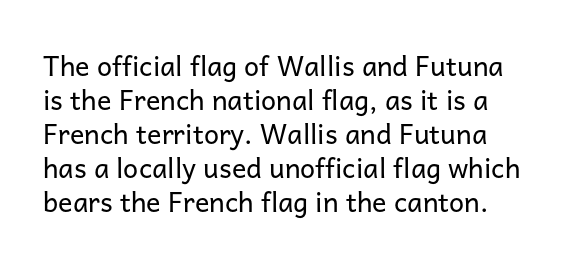
The foot of each line stays bare and open. Stems and bowls with no extra thickness — not bold. The space between consecutive lines is moderate. Posture: straight, roman, zero tilt.
